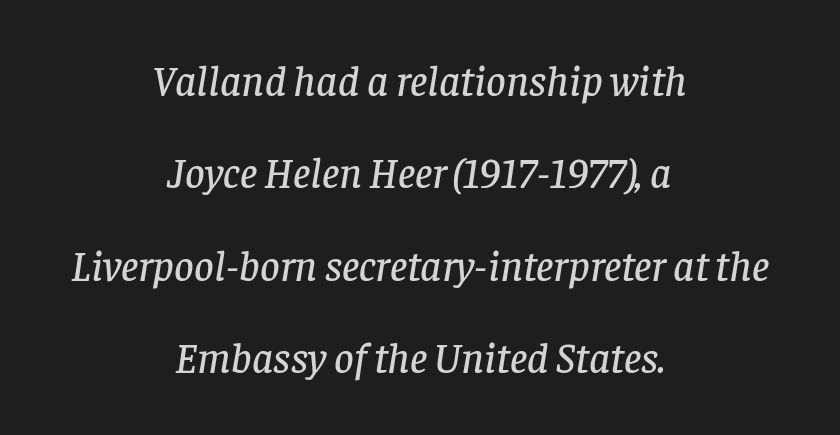
Words float on clear page, feet unadorned. In CSS terms this would be text-align: center. This sample uses an oblique cut, with every glyph tilted off the vertical. This block would shrink considerably if given ordinary leading; it's expanded now. Characters follow at the spacing the type designer built in.
